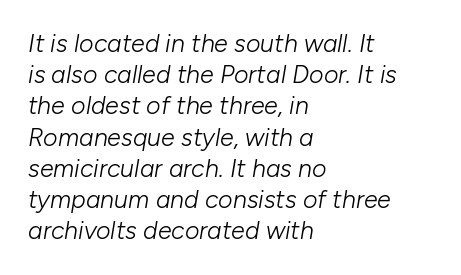
Q: Is the text bold? A: No.
Q: Is the text italic (slanted)? A: Yes, it leans right by about 10 degrees.
Q: Is the text underlined? A: No.
Q: How is the paragraph aligned? A: Left-aligned.
Q: Is the spacing between letters normal or unusually wide? A: Normal.
Q: Is the spacing between lines tight, normal or loose? A: Normal.
